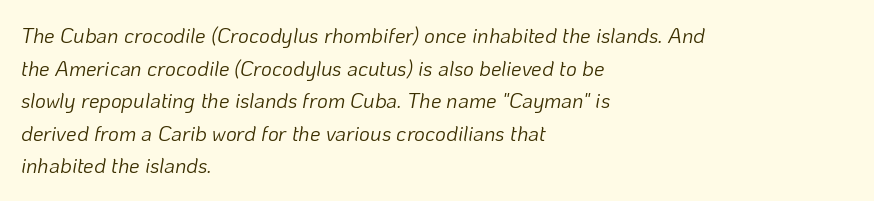
Q: Is the text bold? A: No.
Q: Is the text italic (slanted)? A: Yes, it leans right by about 10 degrees.
Q: Is the text underlined? A: No.
Q: How is the paragraph aligned? A: Left-aligned.
Q: Is the spacing between letters normal or unusually wide? A: Normal.
Q: Is the spacing between lines tight, normal or loose? A: Normal.
